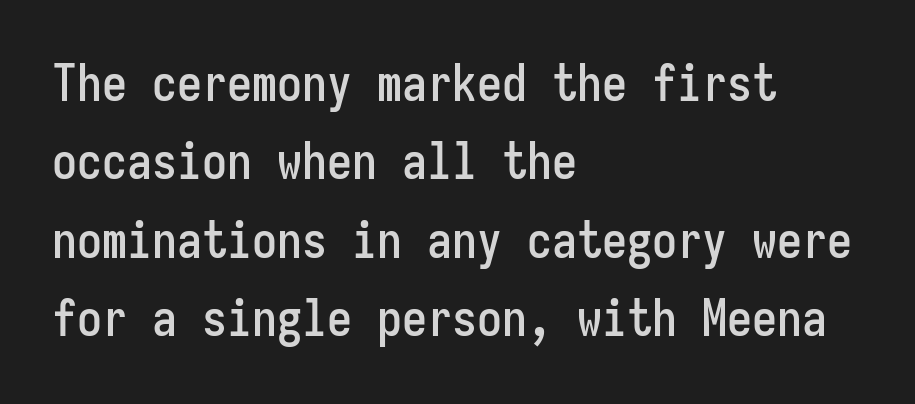
{"serif": "no", "italic": "no", "width": "condensed", "stroke_contrast": "low", "x_height": "medium", "monospaced": "yes", "underline": "no", "align": "left", "line_spacing": "normal", "line_spacing_ratio": 1.57, "letter_spacing": "normal", "letter_spacing_em": 0.0, "glyph_px": 50}
